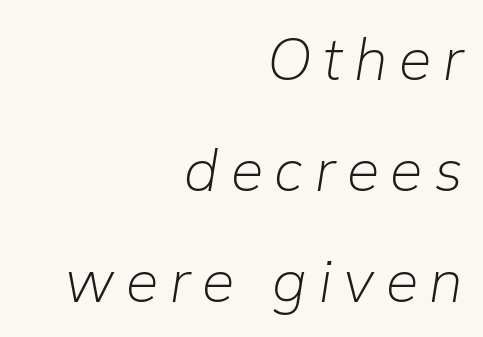
The image shows 59 px light type, italic (leaning right); set right-aligned, line spacing 1.88x, unusually wide letter spacing (+0.2 em), not underlined; low stroke contrast and a medium x-height.
